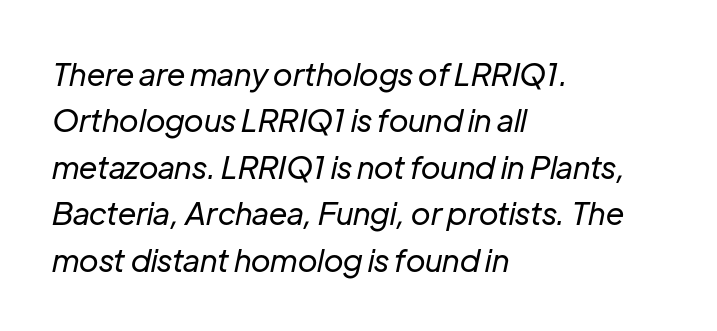
The image shows 31 px regular-weight type, italic (leaning right); set left-aligned, normal line spacing (1.5x), normal letter spacing, not underlined; low stroke contrast and a medium x-height.
